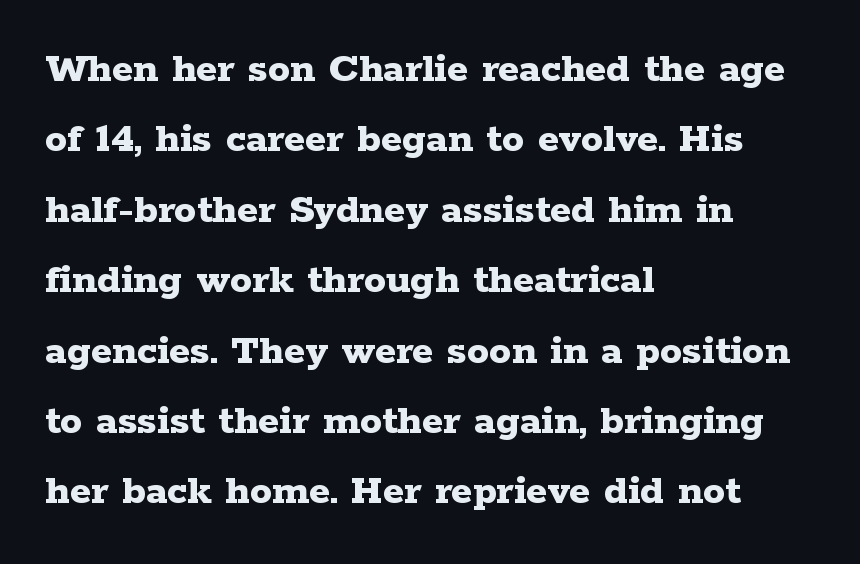
The image shows 44 px bold, wide serif type, upright; set left-aligned, normal line spacing (1.6x), normal letter spacing, not underlined; low stroke contrast and a medium x-height.
